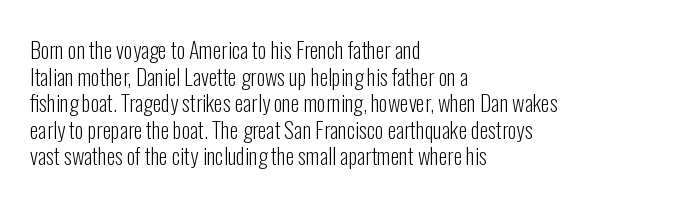
The image shows 22 px text type, upright; set left-aligned, line spacing 1.21x, normal letter spacing, not underlined.
